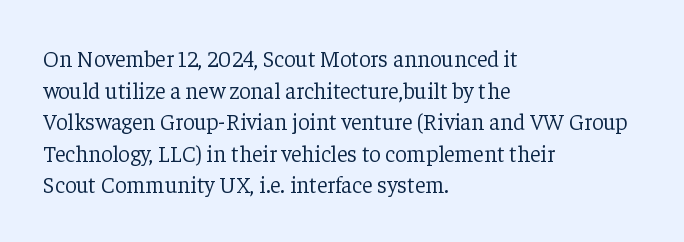
{"italic": "no", "bold": "no", "underline": "no", "align": "left", "line_spacing": "normal", "line_spacing_ratio": 1.37, "letter_spacing": "normal", "letter_spacing_em": 0.0, "glyph_px": 23}
